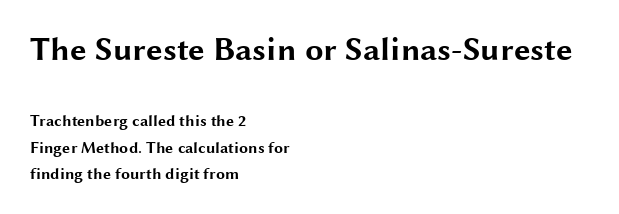
Q: Is the text bold? A: Yes.
Q: Is the text italic (slanted)? A: No, it is upright.
Q: Is the typeface a serif or a sans-serif typeface? A: Sans-serif.
Q: Is the text underlined? A: No.
Q: How is the paragraph aligned? A: Left-aligned.
Q: Is the spacing between letters normal or unusually wide? A: Normal.
Q: Is the spacing between lines tight, normal or loose? A: Normal.
Q: Which block of text is set in a larger size, the first (top) or the second (bottom)? A: The first (top) one.
Q: Width (condensed, normal, or wide)? A: Wide.
Q: Stroke contrast? A: Medium.
Q: x-height? A: Medium.
Q: Monospaced? A: No.
